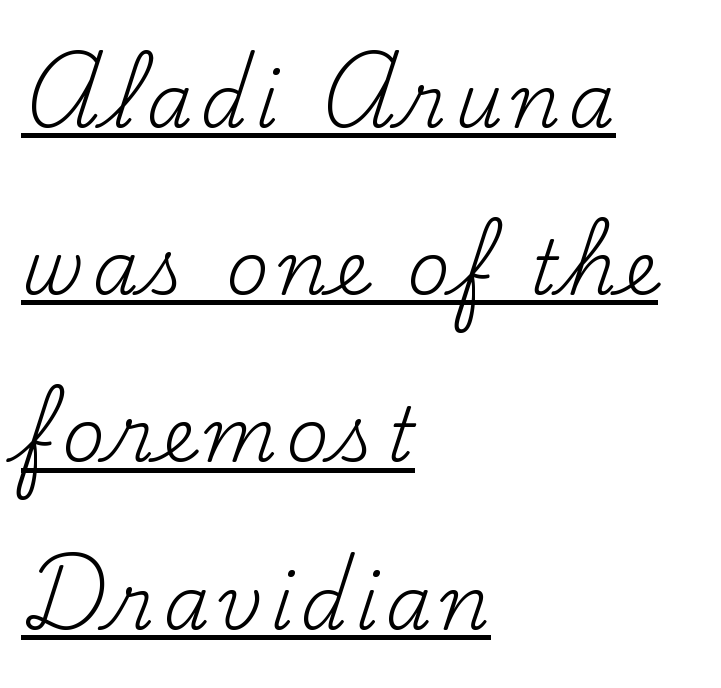
Leading is clearly above the norm, producing a sparse column. Underline: present. Typeset ragged right — the left edge is the straight one. Varying glyph widths throughout — classic text-font behaviour.
